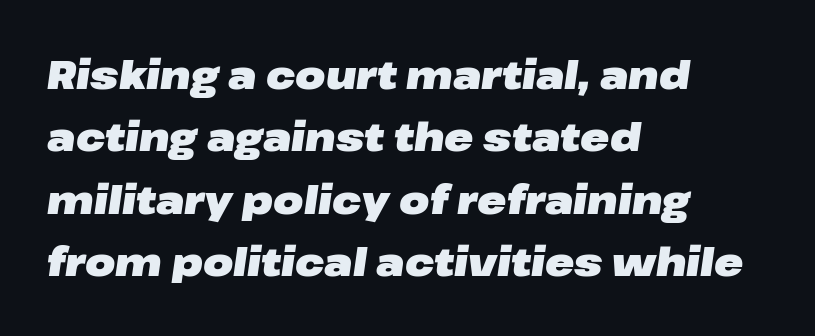
Q: Is the text bold? A: Yes.
Q: Is the text italic (slanted)? A: Yes, it leans right by about 8 degrees.
Q: Is the text underlined? A: No.
Q: How is the paragraph aligned? A: Left-aligned.
Q: Is the spacing between letters normal or unusually wide? A: Normal.
Q: Is the spacing between lines tight, normal or loose? A: Normal.
Q: Width (condensed, normal, or wide)? A: Wide.
Q: Stroke contrast? A: Low.
Q: x-height? A: Medium.
Q: Monospaced? A: No.
